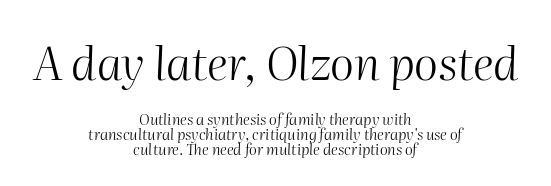
{"italic": "yes", "lean": "right", "slant_degrees": 2, "bold": "no", "weight": "light", "width": "normal", "stroke_contrast": "medium", "x_height": "medium", "monospaced": "no", "underline": "no", "align": "center", "line_spacing": "tight", "line_spacing_ratio": 0.99, "letter_spacing": "normal", "letter_spacing_em": 0.0, "larger_block": "first", "size_ratio": 3.07, "glyph_px": 46}
